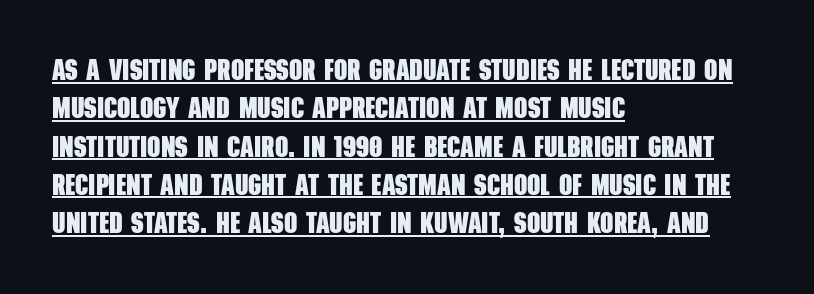
Q: Is the text bold? A: Yes.
Q: Is the typeface a serif or a sans-serif typeface? A: Sans-serif.
Q: Is the text underlined? A: Yes.
Q: How is the paragraph aligned? A: Left-aligned.
Q: Is the spacing between letters normal or unusually wide? A: Normal.
Q: Is the spacing between lines tight, normal or loose? A: Normal.
Q: Width (condensed, normal, or wide)? A: Condensed.
Q: Stroke contrast? A: Low.
Q: x-height? A: Large.
Q: Monospaced? A: No.
